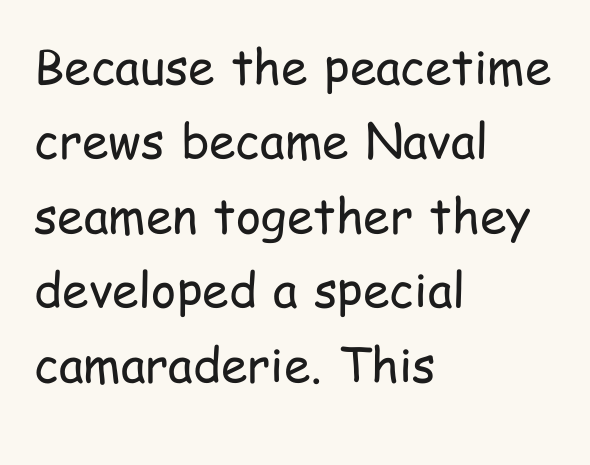
{"serif": "no", "italic": "no", "bold": "no", "weight": "regular", "width": "condensed", "stroke_contrast": "low", "x_height": "medium", "monospaced": "no", "underline": "no", "align": "left", "line_spacing": "normal", "line_spacing_ratio": 1.55, "letter_spacing": "normal", "letter_spacing_em": 0.0, "glyph_px": 48}
